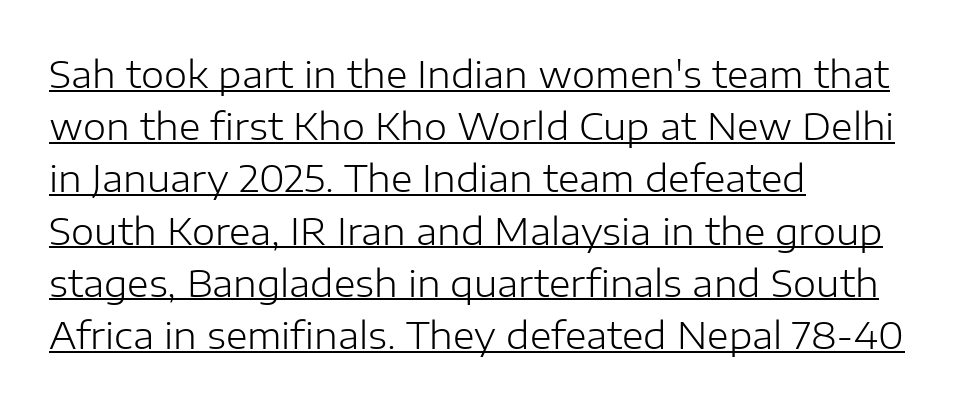
{"serif": "no", "italic": "no", "bold": "no", "weight": "light", "width": "normal", "stroke_contrast": "low", "x_height": "medium", "monospaced": "no", "underline": "yes", "align": "left", "line_spacing": "normal", "line_spacing_ratio": 1.41, "letter_spacing": "normal", "letter_spacing_em": 0.0, "glyph_px": 37}
